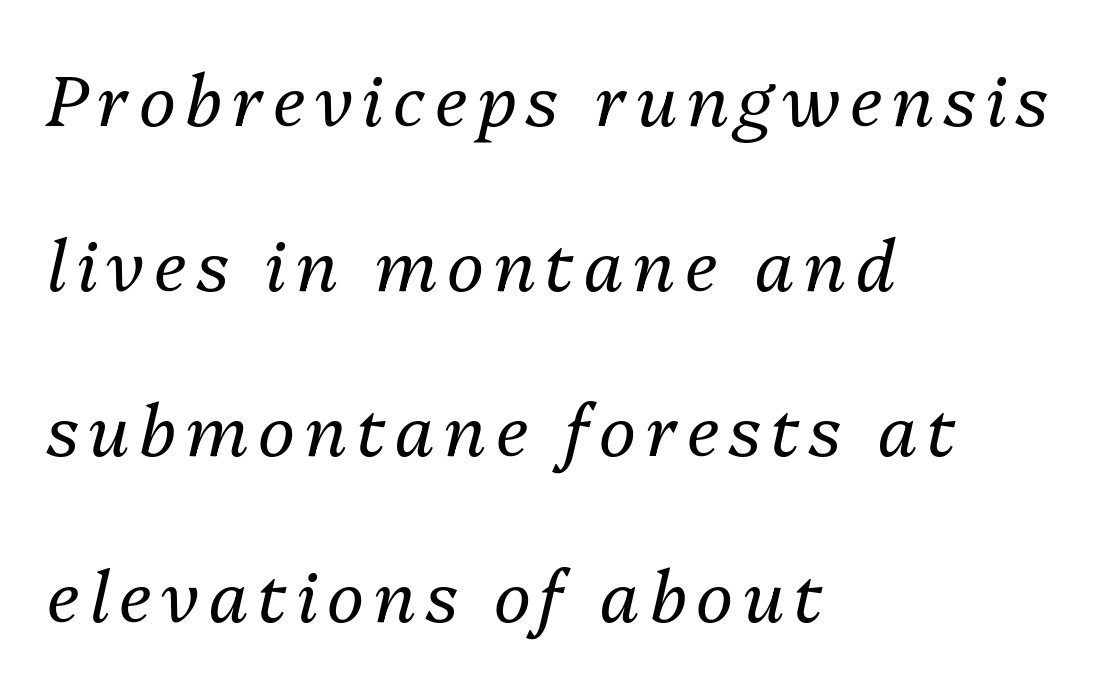
{"italic": "yes", "lean": "right", "slant_degrees": 13, "bold": "no", "weight": "regular", "width": "normal", "stroke_contrast": "medium", "x_height": "medium", "monospaced": "no", "underline": "no", "align": "left", "line_spacing": "loose", "line_spacing_ratio": 2.36, "glyph_px": 70}
